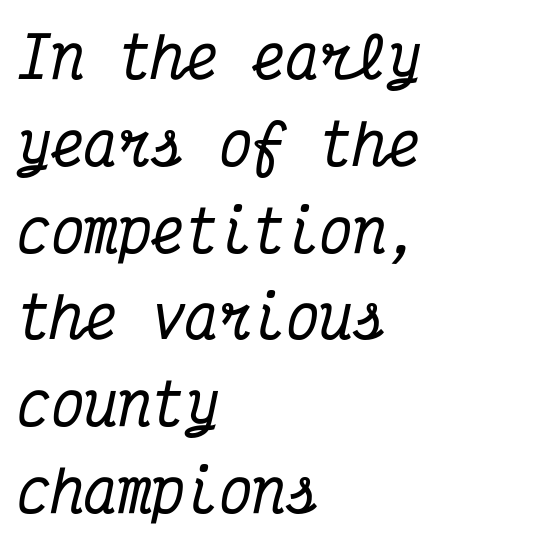
{"serif": "yes", "italic": "yes", "lean": "right", "slant_degrees": 12, "width": "condensed", "stroke_contrast": "medium", "x_height": "medium", "monospaced": "yes", "underline": "no", "align": "left", "line_spacing": "normal", "line_spacing_ratio": 1.55, "letter_spacing": "normal", "letter_spacing_em": 0.0, "glyph_px": 56}
